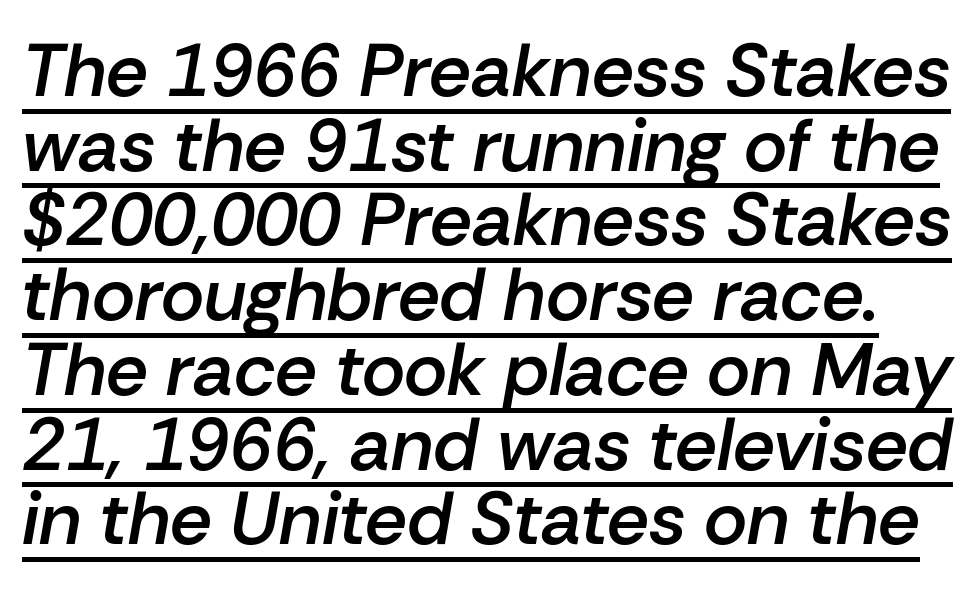
{"italic": "yes", "lean": "right", "slant_degrees": 10, "bold": "semi", "weight": "semibold", "width": "normal", "stroke_contrast": "low", "x_height": "medium", "monospaced": "no", "underline": "yes", "line_spacing": "tight", "line_spacing_ratio": 1.01, "letter_spacing": "normal", "letter_spacing_em": 0.0, "glyph_px": 74}
